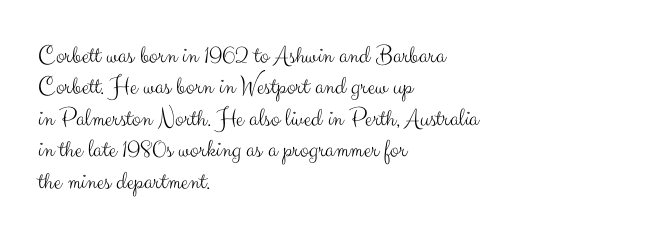
{"bold": "no", "underline": "no", "align": "left", "line_spacing_ratio": 1.21, "letter_spacing": "normal", "letter_spacing_em": 0.0, "glyph_px": 26}
